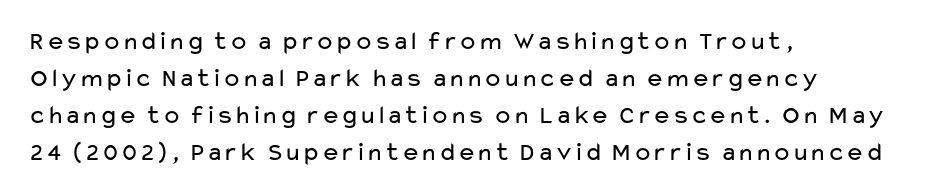
{"italic": "no", "bold": "no", "underline": "no", "align": "left", "line_spacing": "normal", "line_spacing_ratio": 1.42, "letter_spacing": "normal", "letter_spacing_em": 0.0, "glyph_px": 26}
